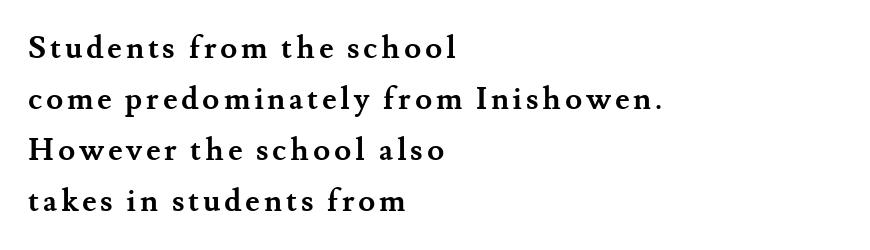
Q: Is the text bold? A: Yes.
Q: Is the text italic (slanted)? A: No, it is upright.
Q: Is the typeface a serif or a sans-serif typeface? A: Serif.
Q: Is the text underlined? A: No.
Q: How is the paragraph aligned? A: Left-aligned.
Q: Is the spacing between lines tight, normal or loose? A: Normal.
Q: Width (condensed, normal, or wide)? A: Normal.
Q: Stroke contrast? A: Medium.
Q: x-height? A: Small.
Q: Monospaced? A: No.
